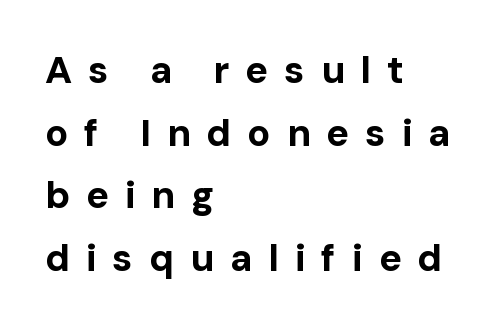
Q: Is the text bold? A: Yes.
Q: Is the text italic (slanted)? A: No, it is upright.
Q: Is the typeface a serif or a sans-serif typeface? A: Sans-serif.
Q: Is the text underlined? A: No.
Q: How is the paragraph aligned? A: Left-aligned.
Q: Is the spacing between letters normal or unusually wide? A: Unusually wide.
Q: Is the spacing between lines tight, normal or loose? A: Normal.
Q: Width (condensed, normal, or wide)? A: Normal.
Q: Stroke contrast? A: Low.
Q: x-height? A: Medium.
Q: Monospaced? A: No.
